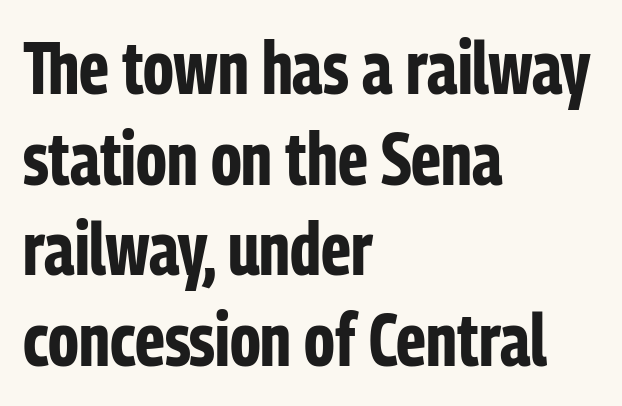
Do the letters lean? They stand straight. The setting favours the left margin, as ordinary paragraphs usually do. The rendering uses natural spacing where letterforms have individual widths. Beneath every word, the page is bare. Caption: standard tracking, unaltered. Serifs: no, the terminals of the letterforms are clean.
